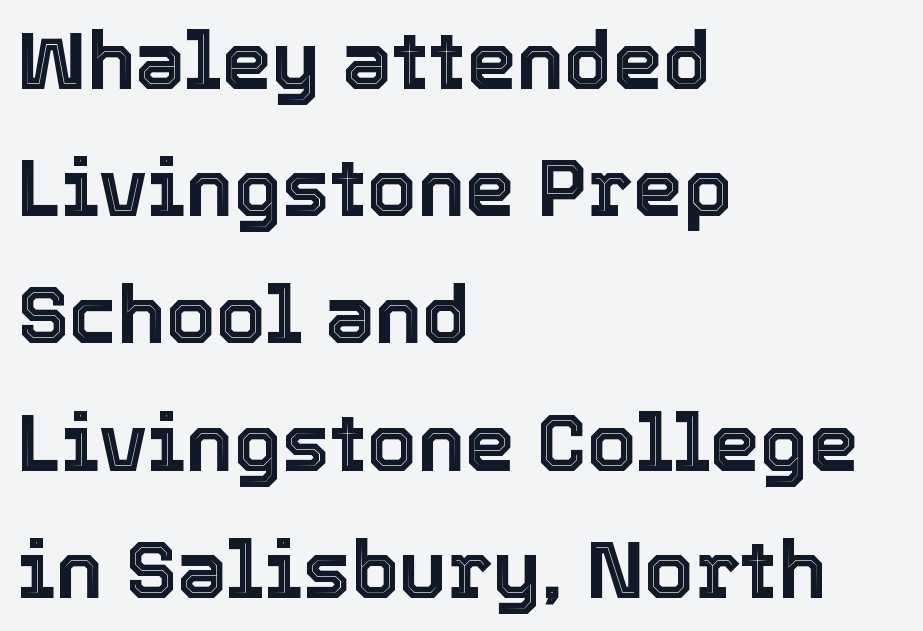
The image shows 80 px text type, upright; set left-aligned, normal line spacing (1.59x), normal letter spacing, not underlined; a medium x-height.
